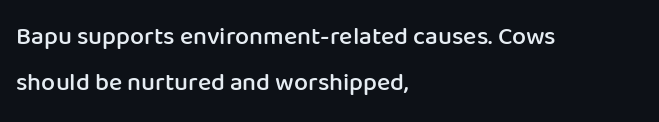
{"italic": "no", "bold": "semi", "underline": "no", "align": "left", "line_spacing_ratio": 1.86, "letter_spacing": "normal", "letter_spacing_em": 0.0, "glyph_px": 25}
